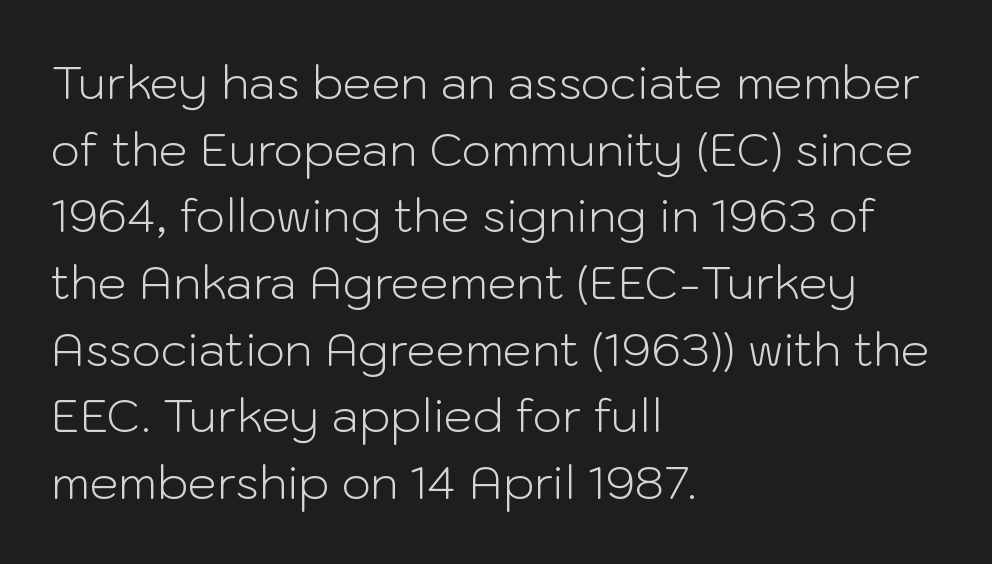
The image shows 46 px light sans-serif type, upright; set left-aligned, normal line spacing (1.45x), normal letter spacing, not underlined; low stroke contrast and a medium x-height.
